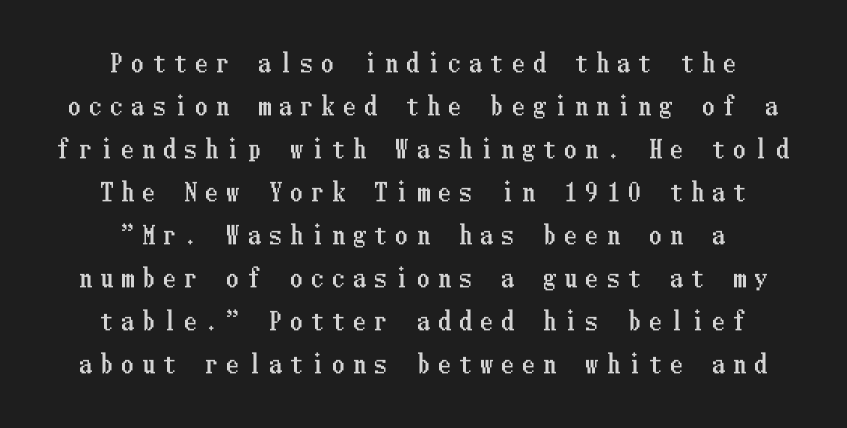
The image shows 24 px text type, upright; set centered, line spacing 1.79x, unusually wide letter spacing (+0.38 em), not underlined.
